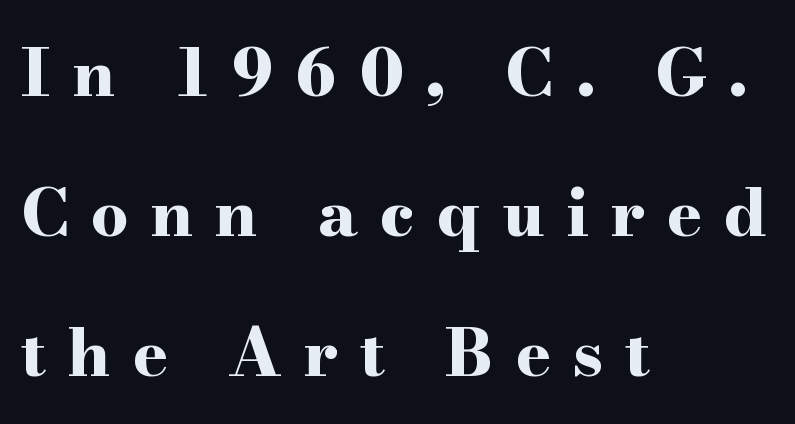
Q: Is the text bold? A: Yes.
Q: Is the text italic (slanted)? A: No, it is upright.
Q: Is the typeface a serif or a sans-serif typeface? A: Serif.
Q: Is the text underlined? A: No.
Q: How is the paragraph aligned? A: Left-aligned.
Q: Is the spacing between letters normal or unusually wide? A: Unusually wide.
Q: Is the spacing between lines tight, normal or loose? A: Loose.
Q: Width (condensed, normal, or wide)? A: Wide.
Q: Stroke contrast? A: High.
Q: x-height? A: Small.
Q: Monospaced? A: No.
